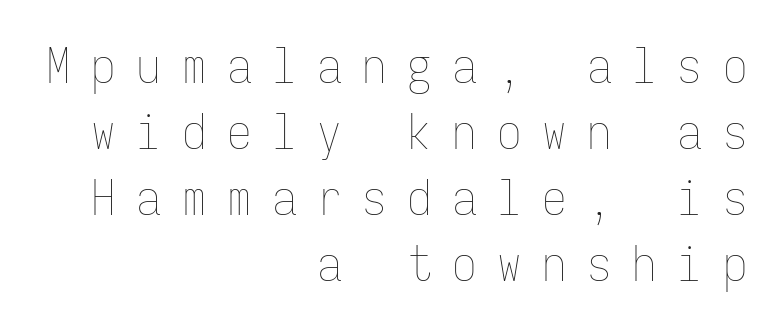
Look at the tracking — it's clearly loosened, letters drifting apart. Bare-footed words on every line. The lines sit at an ordinary, default distance from one another. The font is comparable to plain body text, perhaps lighter. This sample has the even, mechanical cadence of fixed-width lettering. The font's upright variant was chosen for this text.
